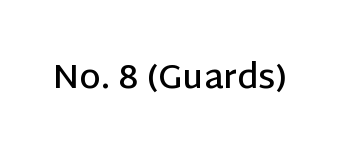
Q: Is the text bold? A: Semi-bold.
Q: Is the text italic (slanted)? A: No, it is upright.
Q: Is the typeface a serif or a sans-serif typeface? A: Sans-serif.
Q: Is the text underlined? A: No.
Q: Is the spacing between letters normal or unusually wide? A: Normal.
Q: Width (condensed, normal, or wide)? A: Normal.
Q: Stroke contrast? A: Low.
Q: x-height? A: Large.
Q: Monospaced? A: No.
